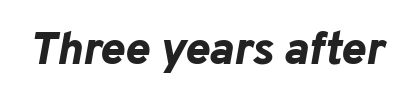
Q: Is the text bold? A: Yes.
Q: Is the text italic (slanted)? A: Yes, it leans right by about 10 degrees.
Q: Is the text underlined? A: No.
Q: Is the spacing between letters normal or unusually wide? A: Normal.
Q: Width (condensed, normal, or wide)? A: Normal.
Q: Stroke contrast? A: Low.
Q: x-height? A: Medium.
Q: Monospaced? A: No.
